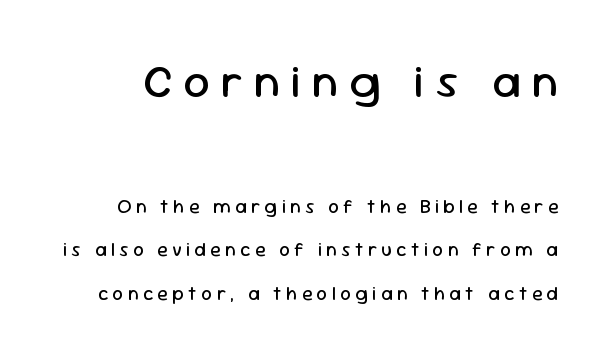
The image shows 47 px regular-weight sans-serif type, upright; set loose line spacing (2.27x), unusually wide letter spacing (+0.23 em), not underlined; the first (top) block is 2.47x larger; low stroke contrast and a medium x-height.
